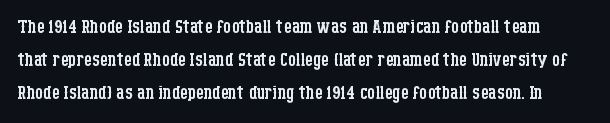
{"italic": "no", "bold": "no", "underline": "no", "line_spacing": "normal", "line_spacing_ratio": 1.33, "letter_spacing": "normal", "letter_spacing_em": 0.0, "glyph_px": 25}
